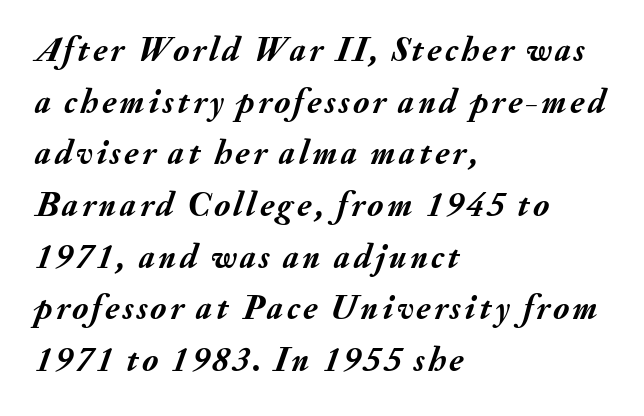
Q: Is the text bold? A: Yes.
Q: Is the text italic (slanted)? A: Yes, it leans right by about 20 degrees.
Q: Is the text underlined? A: No.
Q: How is the paragraph aligned? A: Left-aligned.
Q: Is the spacing between lines tight, normal or loose? A: Normal.
Q: Width (condensed, normal, or wide)? A: Normal.
Q: Stroke contrast? A: Medium.
Q: x-height? A: Small.
Q: Monospaced? A: No.
